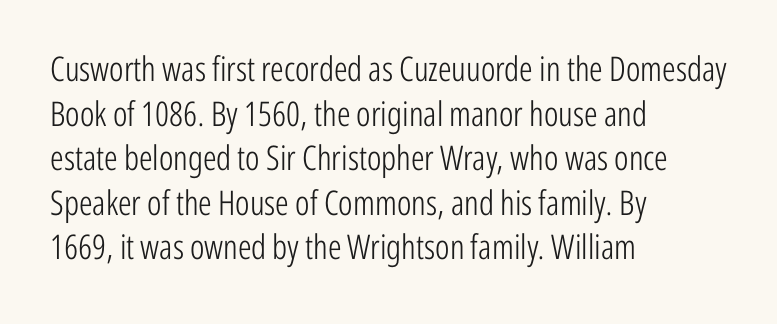
Q: Is the text bold? A: No.
Q: Is the text italic (slanted)? A: No, it is upright.
Q: Is the typeface a serif or a sans-serif typeface? A: Sans-serif.
Q: Is the text underlined? A: No.
Q: How is the paragraph aligned? A: Left-aligned.
Q: Is the spacing between letters normal or unusually wide? A: Normal.
Q: Is the spacing between lines tight, normal or loose? A: Normal.
Q: Width (condensed, normal, or wide)? A: Condensed.
Q: Stroke contrast? A: Low.
Q: x-height? A: Medium.
Q: Monospaced? A: No.
